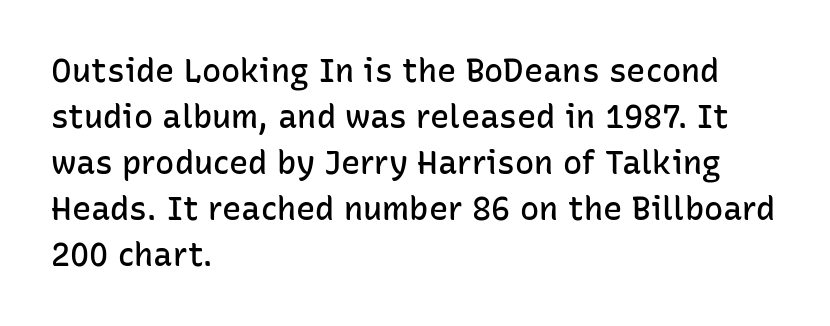
Q: Is the text bold? A: Semi-bold.
Q: Is the text italic (slanted)? A: No, it is upright.
Q: Is the typeface a serif or a sans-serif typeface? A: Sans-serif.
Q: Is the text underlined? A: No.
Q: How is the paragraph aligned? A: Left-aligned.
Q: Is the spacing between letters normal or unusually wide? A: Normal.
Q: Is the spacing between lines tight, normal or loose? A: Normal.
Q: Width (condensed, normal, or wide)? A: Normal.
Q: Stroke contrast? A: Low.
Q: x-height? A: Medium.
Q: Monospaced? A: No.
